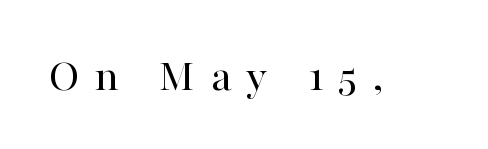
Q: Is the text bold? A: No.
Q: Is the text italic (slanted)? A: No, it is upright.
Q: Is the typeface a serif or a sans-serif typeface? A: Serif.
Q: Is the text underlined? A: No.
Q: Is the spacing between letters normal or unusually wide? A: Unusually wide.
Q: Width (condensed, normal, or wide)? A: Normal.
Q: Stroke contrast? A: High.
Q: x-height? A: Medium.
Q: Monospaced? A: No.
